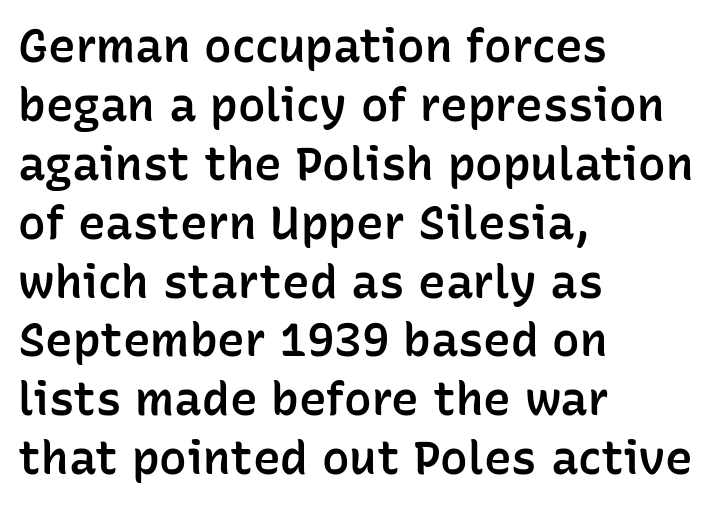
No italicization has been applied; the sample stays upright. Between one letter and the next there's only the usual sliver of space. Emphasis by weight is partial: semibold. The lines sit at an ordinary, default distance from one another. You could not count columns in this text — the font is proportionally spaced. Typeset ragged right — the left edge is the straight one.
